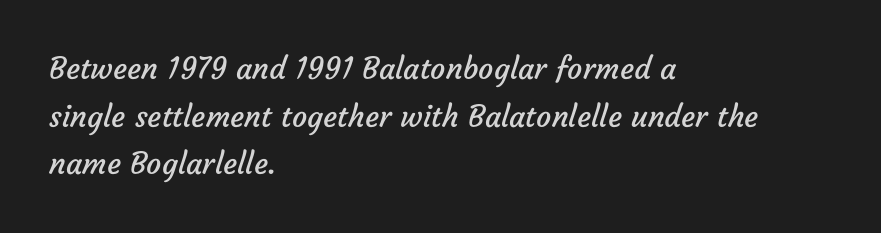
Looks like regular typesetting: each glyph gets only the width it needs. In CSS terms this would be text-align: left. Leading: standard. The space beneath each line is pristine and unruled. Does the type have serifs? No, each stem ends abruptly. The horizontal fit of the characters is conventional and even.
